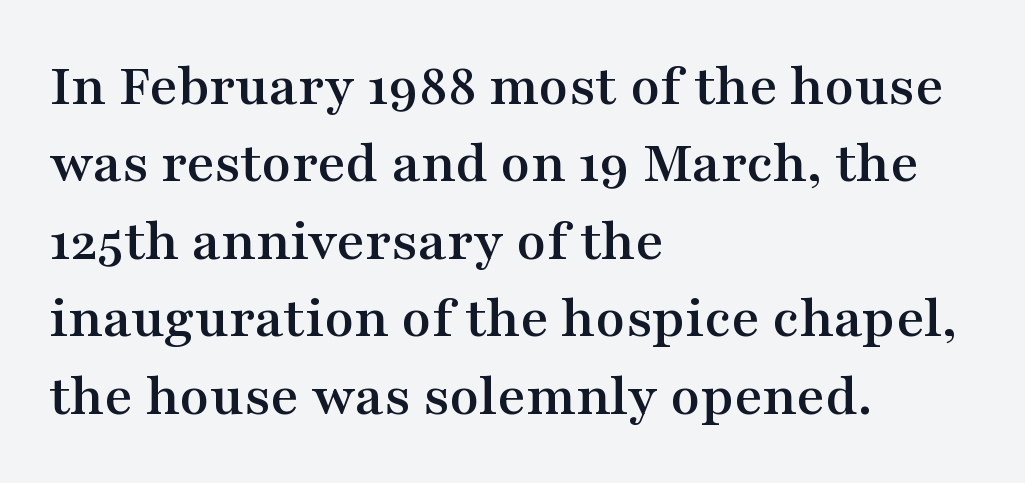
Posture: upright roman. A classic flush-left, rag-right setting is used for this passage. No extra tracking has been applied to these lines. Each letter's strokes conclude with small projecting serifs. The baseline area is clear.
